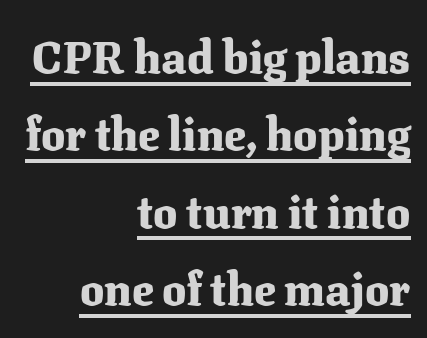
{"serif": "yes", "italic": "no", "bold": "yes", "weight": "heavy", "width": "normal", "stroke_contrast": "medium", "x_height": "medium", "monospaced": "no", "underline": "yes", "align": "right", "line_spacing_ratio": 1.72, "letter_spacing": "normal", "letter_spacing_em": 0.0, "glyph_px": 45}
